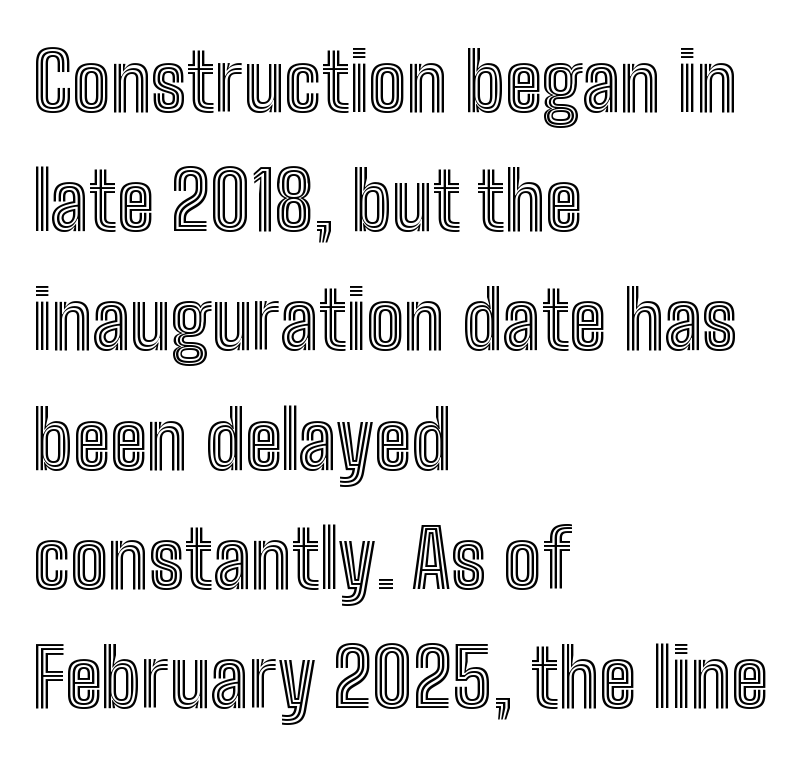
A typesetter would call this proportional, since set widths differ per character. Honestly, the row spacing looks completely unremarkable. Does extra space separate the letters? No, they use regular spacing. The text block is weighted toward the left margin, trailing off unevenly rightward.
